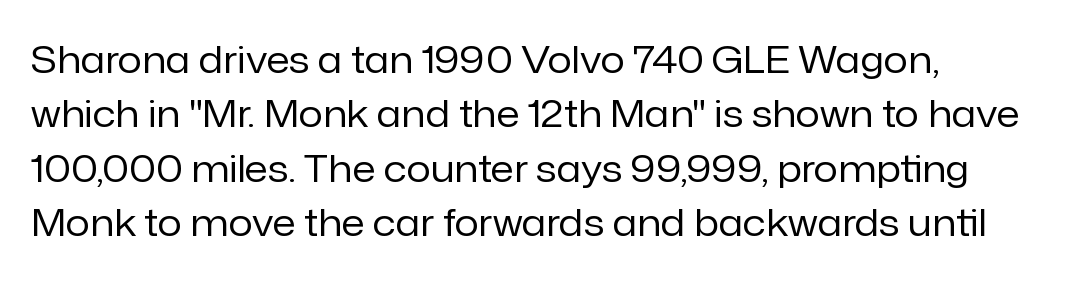
The image shows 38 px regular-weight sans-serif type, upright; set left-aligned, normal line spacing (1.43x), normal letter spacing, not underlined; low stroke contrast and a medium x-height.
